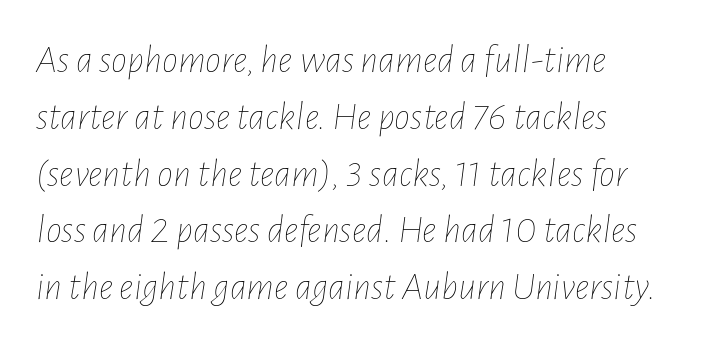
Counters stay open thanks to moderate or lighter strokes. The line texture is even and compact thanks to regular tracking. If you drew a line through each stem, it would be angled. Here the designer chose a conventional face with non-uniform glyph widths. Vertical spacing — default.
